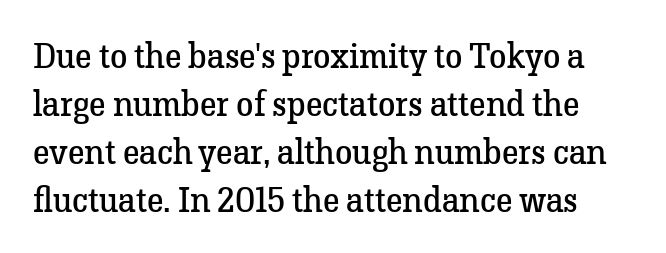
No italicization has been applied; the sample stays upright. Each stroke keeps to a modest, everyday thickness or less. Note: serifs present on the glyphs. Each letter keeps its own natural width here, so spacing adapts to shape. Just letters on the line, the space beneath them empty. Successive baselines arrive at the customary interval.
